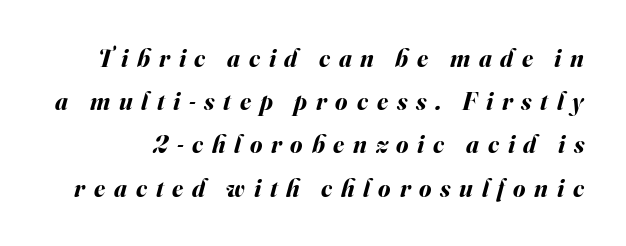
The image shows 25 px bold type, italic (leaning right); set line spacing 1.73x, unusually wide letter spacing (+0.35 em), not underlined.
